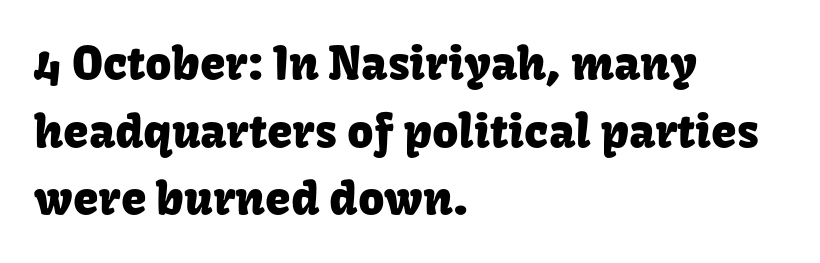
The image shows 46 px sans-serif type, upright; set left-aligned, normal line spacing (1.47x), normal letter spacing, not underlined; low stroke contrast and a medium x-height.
